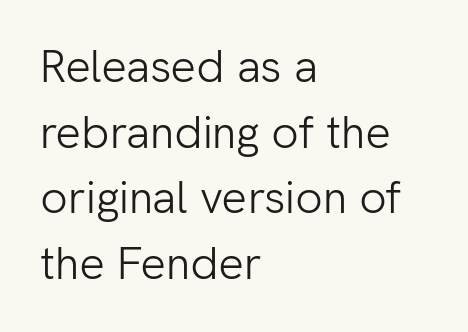
Compared with typical paragraphs, the rows here are spaced about the same. This sample has the flowing, uneven cadence of proportional lettering. The typeface has the unassuming heft of standard copy or less. Serif or sans? Sans — the stroke terminals are bare. Any mark beneath the type? The region is blank. Layout note: lines flush left.
